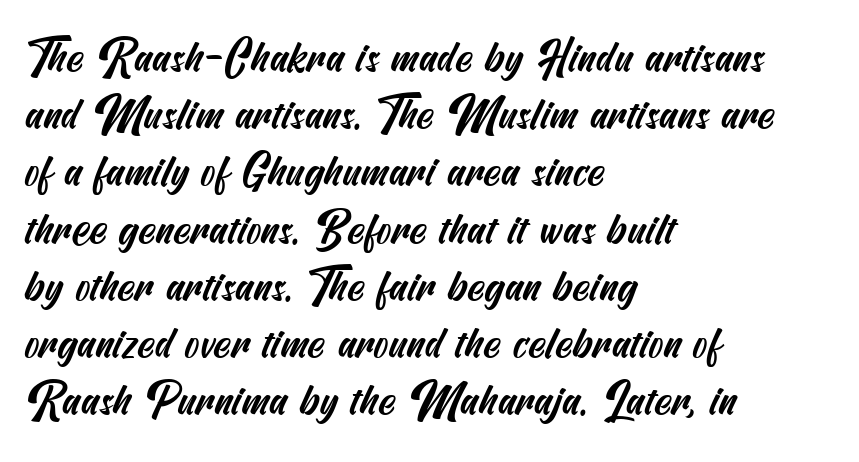
Left-aligned paragraph, ragged on the right. Plain, unruled lines of type. What kind of face is this? One without serifs — a sans. Is the letter spacing exaggerated? No — it looks like the ordinary default. Compared with typical paragraphs, the rows here are spaced about the same.
